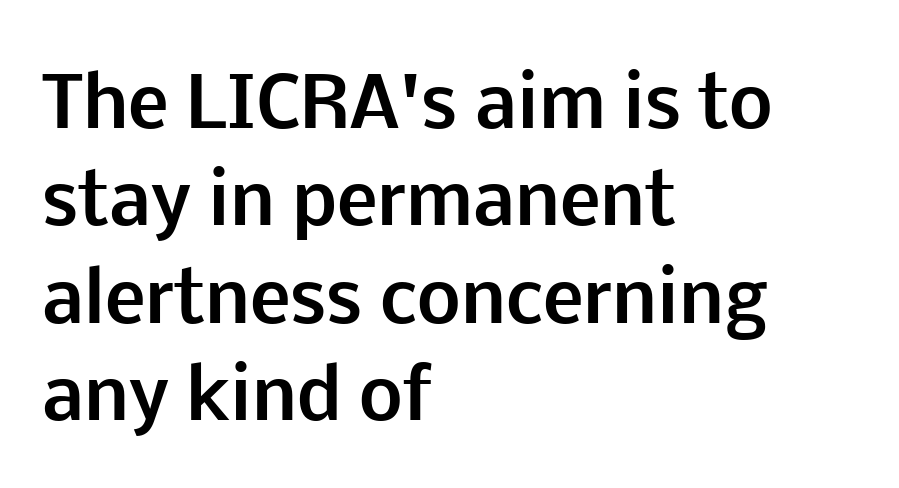
Is there any slant? The stems are plumb. A dark, heavy texture on the line: the type is bold. Examine the stroke ends and you'll find no serifs. The paragraph has a hard left edge and a soft right edge. Think of a printed novel: that variable character pitch is what you see here.
